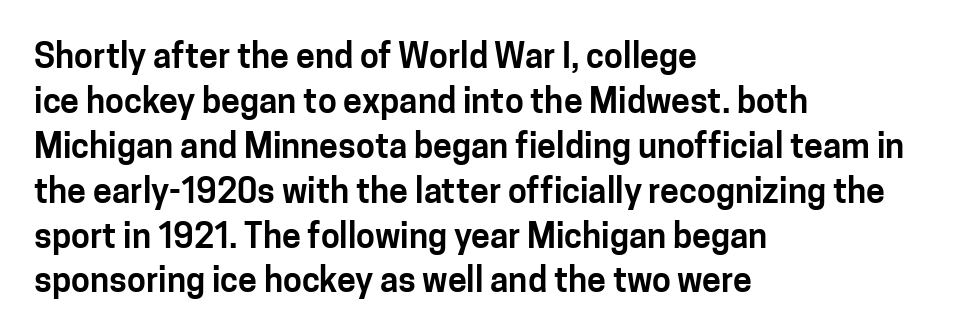
Examine the stroke ends and you'll find no serifs. Reading down the block, your eye returns to a fixed left position each line. A bare baseline throughout the passage. This is roman type, the default non-slanted kind.
